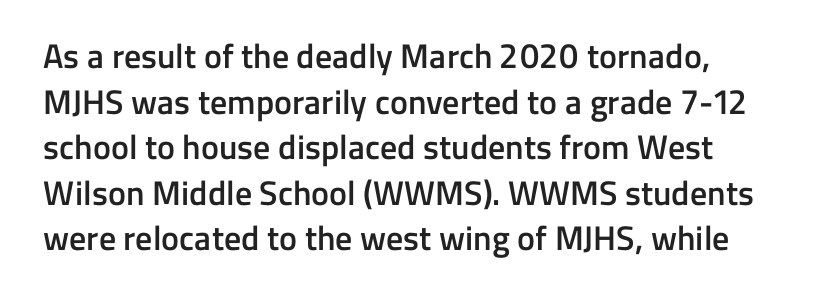
The image shows 34 px semibold sans-serif type, upright; set normal line spacing (1.34x), normal letter spacing, not underlined; low stroke contrast and a medium x-height.
